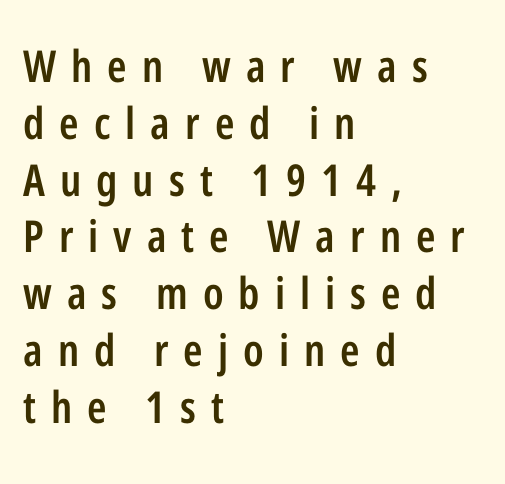
Q: Is the text bold? A: Semi-bold.
Q: Is the text italic (slanted)? A: No, it is upright.
Q: Is the typeface a serif or a sans-serif typeface? A: Sans-serif.
Q: Is the text underlined? A: No.
Q: How is the paragraph aligned? A: Left-aligned.
Q: Is the spacing between letters normal or unusually wide? A: Unusually wide.
Q: Is the spacing between lines tight, normal or loose? A: Normal.
Q: Width (condensed, normal, or wide)? A: Condensed.
Q: Stroke contrast? A: Low.
Q: x-height? A: Medium.
Q: Monospaced? A: No.
